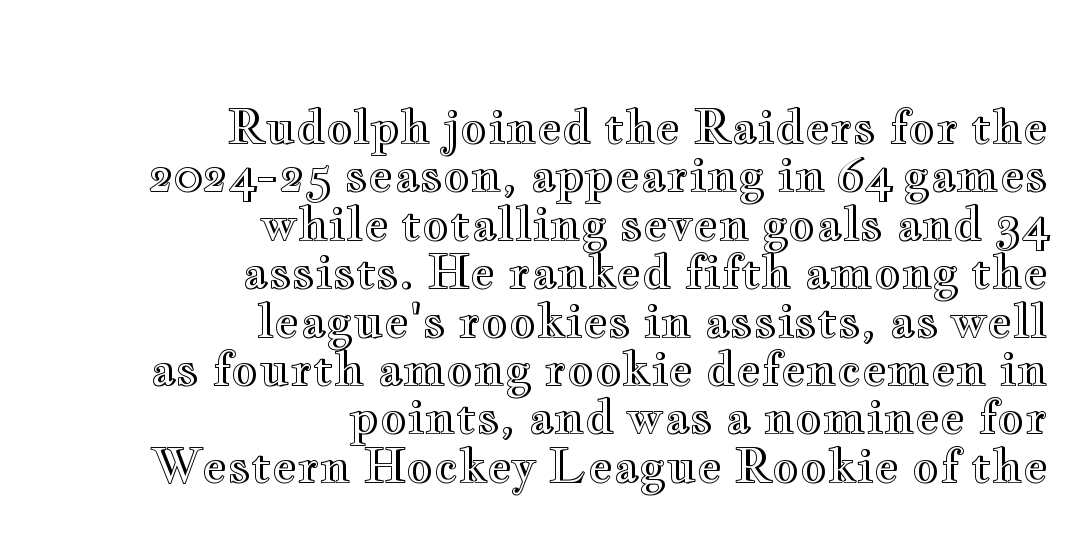
{"italic": "no", "width": "wide", "x_height": "small", "monospaced": "no", "underline": "no", "align": "right", "line_spacing": "tight", "line_spacing_ratio": 1.03, "letter_spacing": "normal", "letter_spacing_em": 0.0, "glyph_px": 47}
